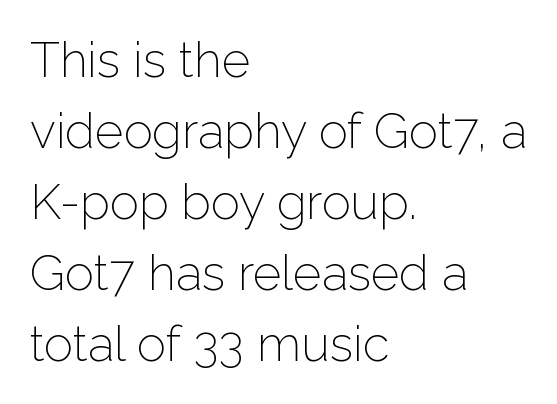
The image shows 49 px light sans-serif type, upright; set left-aligned, normal line spacing (1.45x), normal letter spacing, not underlined; low stroke contrast and a medium x-height.
